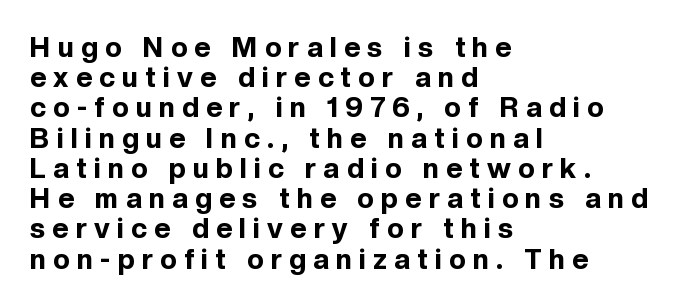
Q: Is the text bold? A: Yes.
Q: Is the text italic (slanted)? A: No, it is upright.
Q: Is the typeface a serif or a sans-serif typeface? A: Sans-serif.
Q: Is the text underlined? A: No.
Q: How is the paragraph aligned? A: Left-aligned.
Q: Is the spacing between letters normal or unusually wide? A: Unusually wide.
Q: Is the spacing between lines tight, normal or loose? A: Tight.
Q: Width (condensed, normal, or wide)? A: Normal.
Q: x-height? A: Medium.
Q: Monospaced? A: No.
